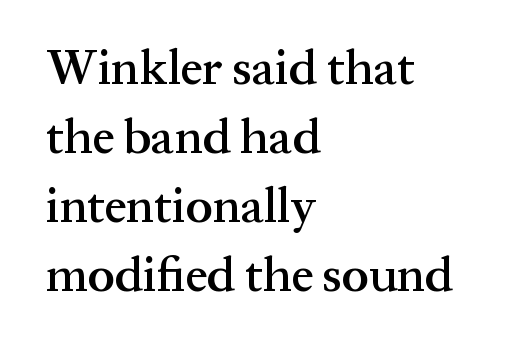
{"serif": "yes", "italic": "no", "bold": "semi", "weight": "semibold", "width": "normal", "stroke_contrast": "medium", "x_height": "medium", "monospaced": "no", "underline": "no", "align": "left", "line_spacing": "normal", "line_spacing_ratio": 1.41, "letter_spacing": "normal", "letter_spacing_em": 0.0, "glyph_px": 49}
